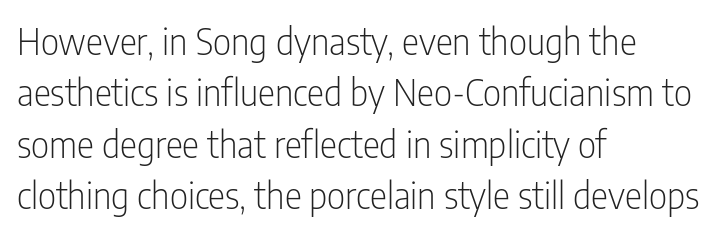
Q: Is the text bold? A: No.
Q: Is the text italic (slanted)? A: No, it is upright.
Q: Is the typeface a serif or a sans-serif typeface? A: Sans-serif.
Q: Is the text underlined? A: No.
Q: How is the paragraph aligned? A: Left-aligned.
Q: Is the spacing between letters normal or unusually wide? A: Normal.
Q: Is the spacing between lines tight, normal or loose? A: Normal.
Q: Width (condensed, normal, or wide)? A: Condensed.
Q: Stroke contrast? A: Low.
Q: x-height? A: Medium.
Q: Monospaced? A: No.
